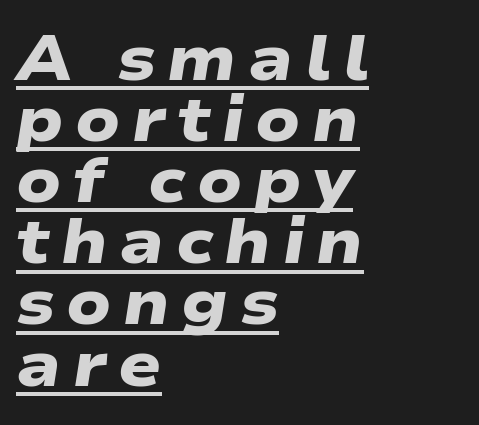
Q: Is the text bold? A: Yes.
Q: Is the typeface a serif or a sans-serif typeface? A: Sans-serif.
Q: Is the text underlined? A: Yes.
Q: How is the paragraph aligned? A: Left-aligned.
Q: Is the spacing between lines tight, normal or loose? A: Tight.
Q: Width (condensed, normal, or wide)? A: Wide.
Q: Stroke contrast? A: Low.
Q: x-height? A: Medium.
Q: Monospaced? A: No.
